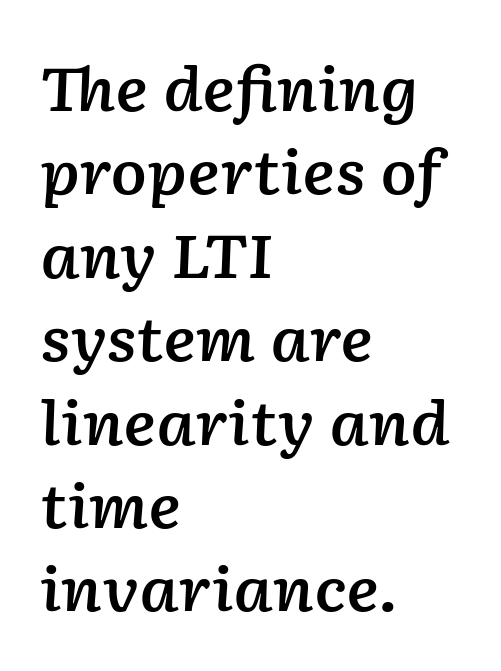
Q: Is the text bold? A: Semi-bold.
Q: Is the text italic (slanted)? A: Yes, it leans right by about 2 degrees.
Q: Is the text underlined? A: No.
Q: How is the paragraph aligned? A: Left-aligned.
Q: Is the spacing between letters normal or unusually wide? A: Normal.
Q: Is the spacing between lines tight, normal or loose? A: Normal.
Q: Width (condensed, normal, or wide)? A: Normal.
Q: Stroke contrast? A: Low.
Q: x-height? A: Medium.
Q: Monospaced? A: No.
